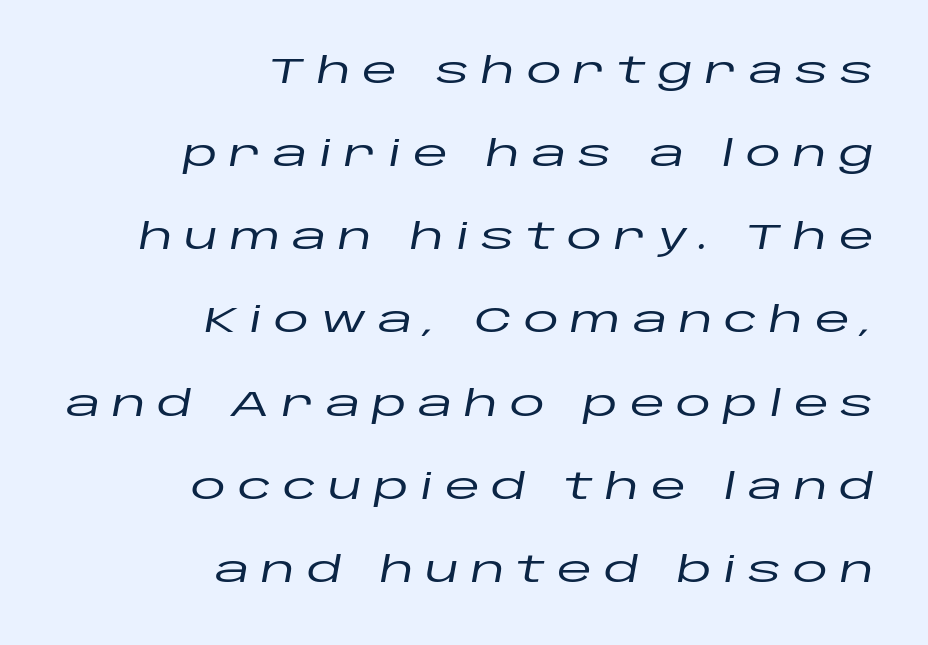
Q: Is the text italic (slanted)? A: Yes, it leans right by about 10 degrees.
Q: Is the text underlined? A: No.
Q: How is the paragraph aligned? A: Right-aligned.
Q: Is the spacing between letters normal or unusually wide? A: Unusually wide.
Q: Is the spacing between lines tight, normal or loose? A: Loose.
Q: Width (condensed, normal, or wide)? A: Wide.
Q: Stroke contrast? A: Low.
Q: x-height? A: Large.
Q: Monospaced? A: No.
